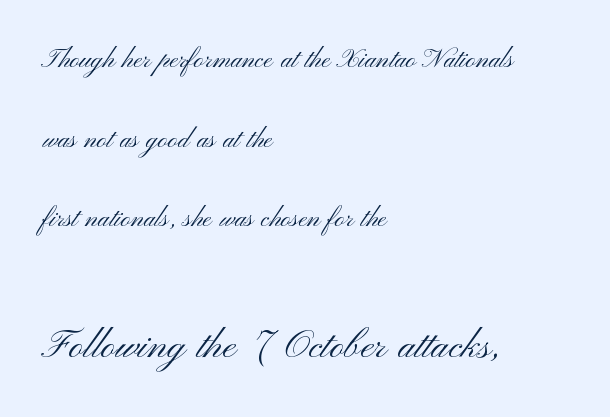
{"serif": "no", "bold": "no", "weight": "light", "width": "wide", "stroke_contrast": "medium", "x_height": "small", "monospaced": "no", "underline": "no", "align": "left", "line_spacing": "loose", "line_spacing_ratio": 2.41, "letter_spacing": "normal", "letter_spacing_em": 0.0, "larger_block": "second", "size_ratio": 1.52, "glyph_px": 50}
